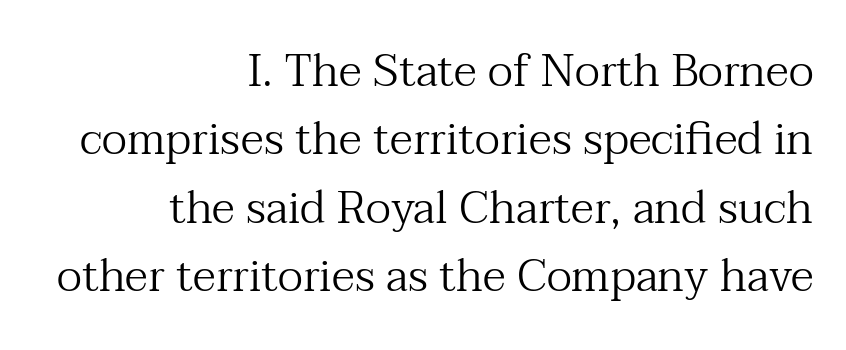
The letterforms sit at book weight or below. Letters rest on an invisible, unmarked baseline. A typesetter would mark this as roman, not italic. These lines stack with their right ends in a neat column. Is the letter spacing exaggerated? No — it looks like the ordinary default. If you measured baseline to baseline, you'd find a middling distance.
